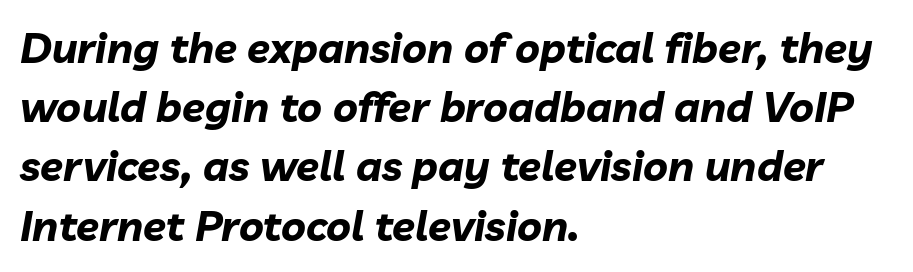
The image shows 42 px bold type, italic (leaning right); set left-aligned, normal line spacing (1.41x), normal letter spacing, not underlined; low stroke contrast and a medium x-height.
